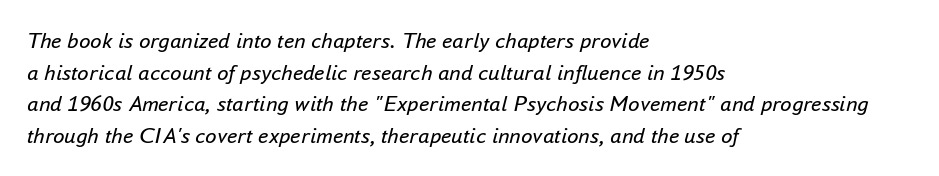
{"italic": "yes", "lean": "right", "slant_degrees": 16, "bold": "no", "underline": "no", "align": "left", "line_spacing": "normal", "line_spacing_ratio": 1.38, "letter_spacing": "normal", "letter_spacing_em": 0.0, "glyph_px": 23}
